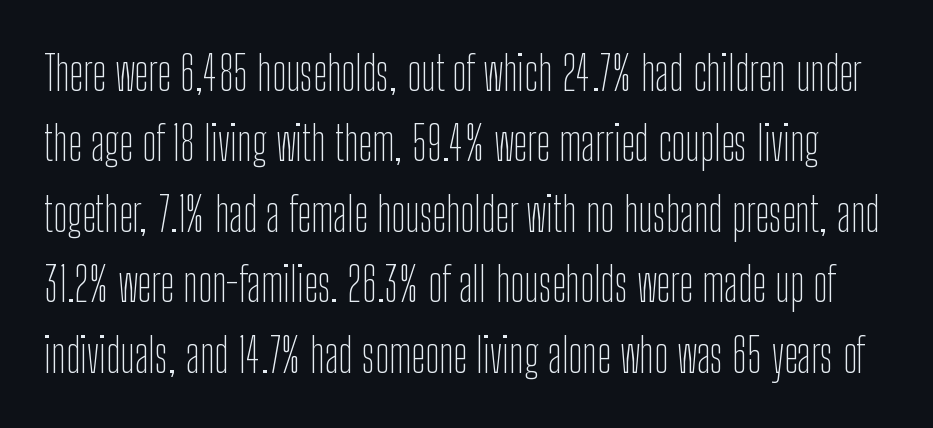
Q: Is the text bold? A: No.
Q: Is the text italic (slanted)? A: No, it is upright.
Q: Is the typeface a serif or a sans-serif typeface? A: Sans-serif.
Q: Is the text underlined? A: No.
Q: Is the spacing between letters normal or unusually wide? A: Normal.
Q: Is the spacing between lines tight, normal or loose? A: Normal.
Q: Width (condensed, normal, or wide)? A: Condensed.
Q: Stroke contrast? A: Low.
Q: x-height? A: Medium.
Q: Monospaced? A: No.
